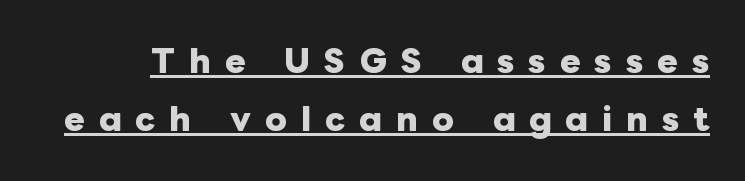
{"italic": "no", "bold": "yes", "weight": "heavy", "width": "normal", "stroke_contrast": "low", "x_height": "medium", "monospaced": "no", "underline": "yes", "line_spacing_ratio": 1.87, "letter_spacing": "wide", "letter_spacing_em": 0.45, "glyph_px": 31}
